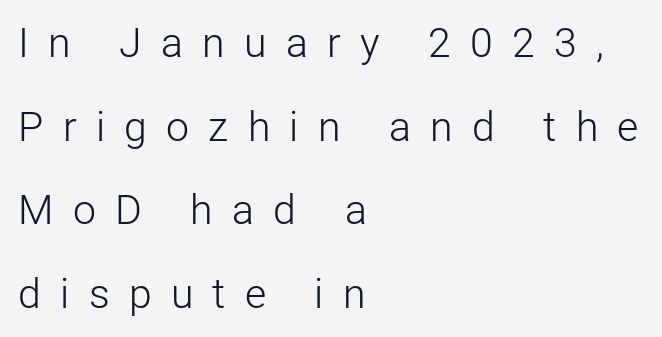
Is this a fixed-width face? No — the glyphs have proportional, varying widths. Line spacing here is loose. The type family on display is of the sans-serif kind. The font is comparable to plain body text, perhaps lighter.
